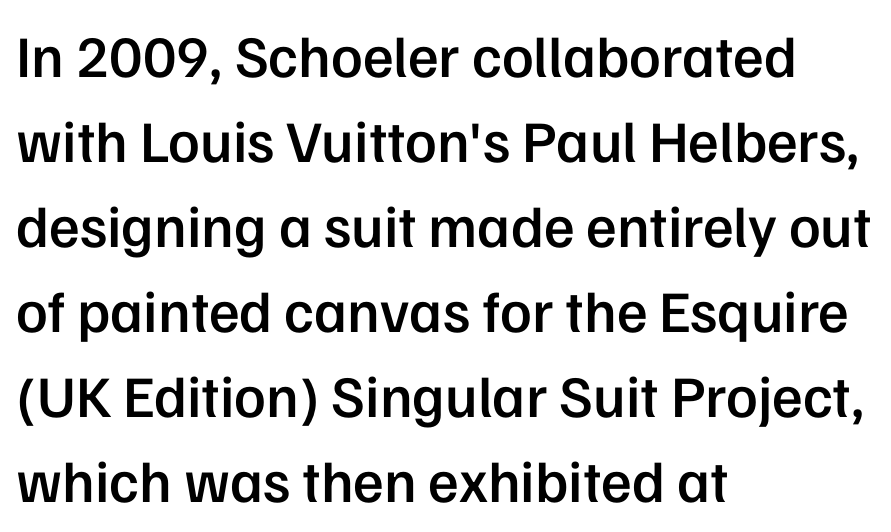
Is this a fixed-width face? No — the glyphs have proportional, varying widths. Evenly set lines give the paragraph a standard silhouette. Each letter's strokes conclude bluntly, with no projecting serifs. If you drew a line through each stem, it would be perfectly vertical. The space beneath each line is pristine and unruled. The type is set solid horizontally, with unmodified tracking.
